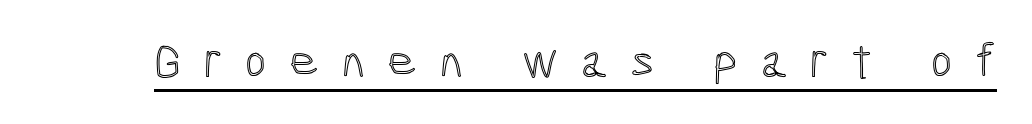
The tracking reads as deliberately expanded to a designer's eye. These characters rest on top of a visible drawn line. The face used here is proportionally spaced, like ordinary book or web type. Rendered with straight, roman letterforms.
